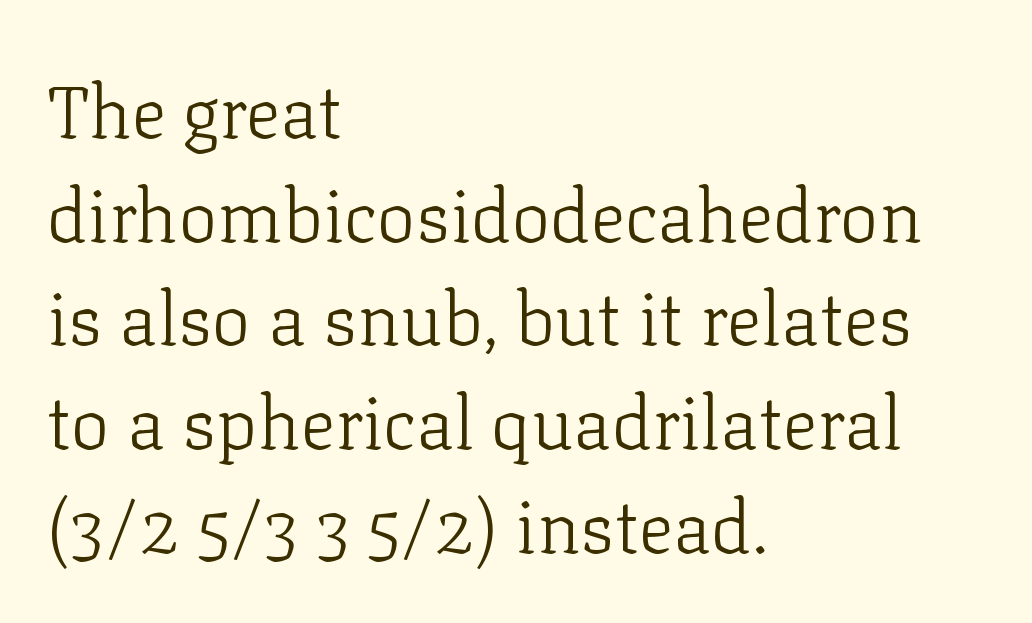
Q: Is the text bold? A: No.
Q: Is the text italic (slanted)? A: No, it is upright.
Q: Is the typeface a serif or a sans-serif typeface? A: Serif.
Q: Is the text underlined? A: No.
Q: How is the paragraph aligned? A: Left-aligned.
Q: Is the spacing between letters normal or unusually wide? A: Normal.
Q: Is the spacing between lines tight, normal or loose? A: Normal.
Q: Width (condensed, normal, or wide)? A: Normal.
Q: Stroke contrast? A: Low.
Q: x-height? A: Medium.
Q: Monospaced? A: No.
